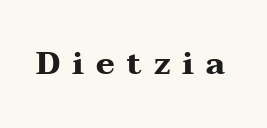
Q: Is the text bold? A: Yes.
Q: Is the text italic (slanted)? A: No, it is upright.
Q: Is the typeface a serif or a sans-serif typeface? A: Serif.
Q: Is the text underlined? A: No.
Q: Is the spacing between letters normal or unusually wide? A: Unusually wide.
Q: Width (condensed, normal, or wide)? A: Wide.
Q: Stroke contrast? A: Medium.
Q: x-height? A: Medium.
Q: Monospaced? A: No.
